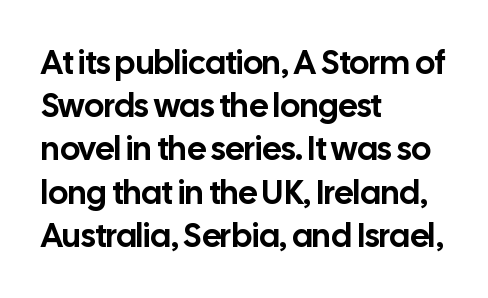
The image shows 33 px sans-serif type, upright; set left-aligned, normal line spacing (1.31x), normal letter spacing, not underlined; low stroke contrast and a medium x-height.
